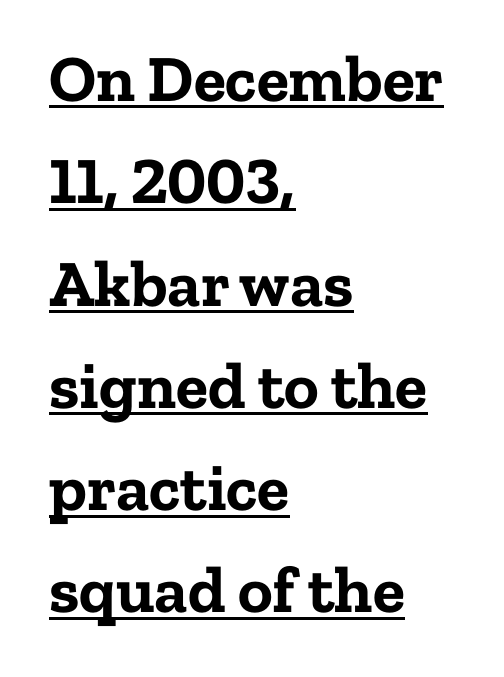
Unlike italic type, these characters show no tilt at all. A student would call this left alignment; a typographer would say flush left, rag right. Tracking here is standard; glyphs follow each other at the usual distance. You could not count columns in this text — the font is proportionally spaced. The rendering uses a moderate line-height, typical for paragraphs. A typographer would call this underscored text.
